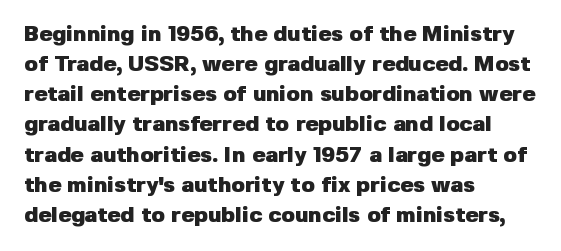
{"italic": "no", "bold": "yes", "underline": "no", "align": "left", "line_spacing": "normal", "line_spacing_ratio": 1.37, "letter_spacing": "normal", "letter_spacing_em": 0.0, "glyph_px": 22}
